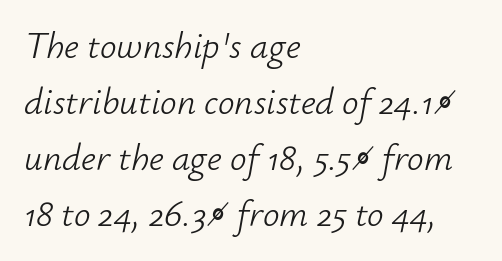
{"italic": "yes", "lean": "right", "slant_degrees": 12, "bold": "no", "weight": "light", "width": "normal", "stroke_contrast": "low", "x_height": "small", "monospaced": "no", "underline": "no", "align": "left", "line_spacing": "normal", "line_spacing_ratio": 1.51, "letter_spacing": "normal", "letter_spacing_em": 0.0, "glyph_px": 37}
